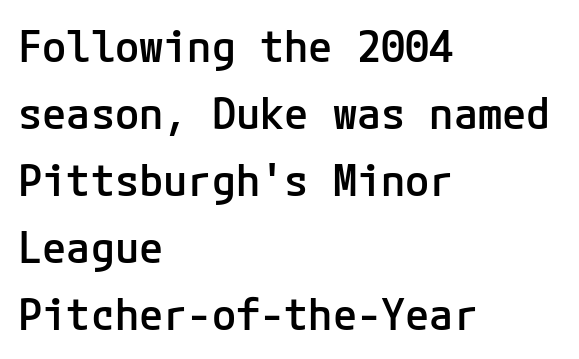
Q: Is the text bold? A: Semi-bold.
Q: Is the text italic (slanted)? A: No, it is upright.
Q: Is the typeface a serif or a sans-serif typeface? A: Sans-serif.
Q: Is the text underlined? A: No.
Q: How is the paragraph aligned? A: Left-aligned.
Q: Is the spacing between letters normal or unusually wide? A: Normal.
Q: Is the spacing between lines tight, normal or loose? A: Normal.
Q: Width (condensed, normal, or wide)? A: Normal.
Q: Stroke contrast? A: Low.
Q: x-height? A: Medium.
